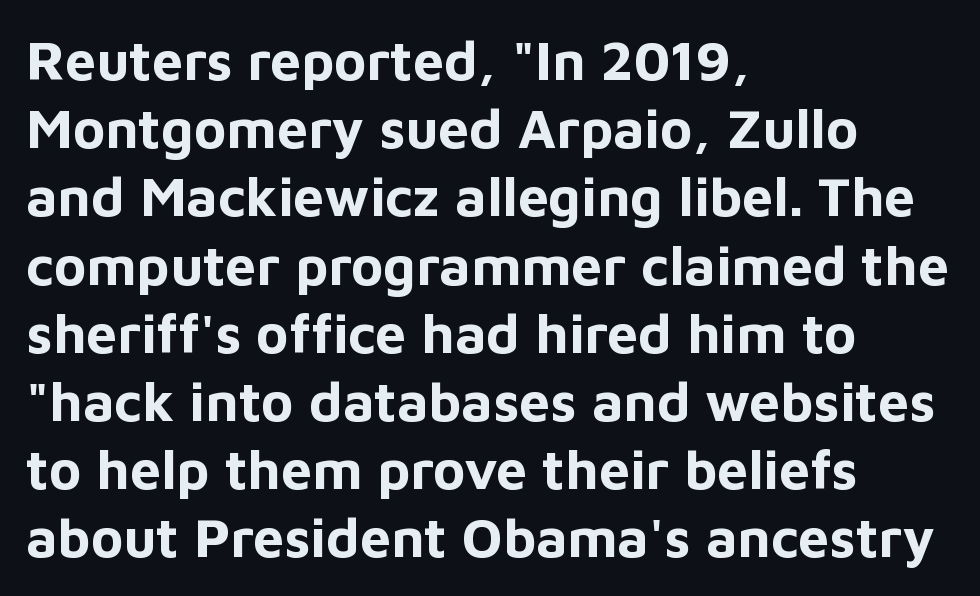
{"serif": "no", "italic": "no", "bold": "yes", "weight": "bold", "width": "normal", "stroke_contrast": "low", "x_height": "medium", "monospaced": "no", "underline": "no", "align": "left", "line_spacing_ratio": 1.24, "letter_spacing": "normal", "letter_spacing_em": 0.0, "glyph_px": 55}
